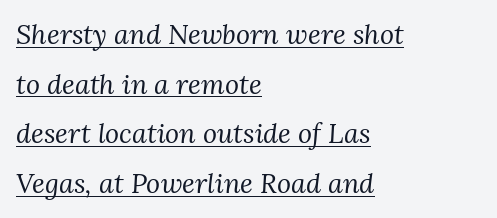
Q: Is the text bold? A: No.
Q: Is the text italic (slanted)? A: Yes, it leans right by about 3 degrees.
Q: Is the text underlined? A: Yes.
Q: How is the paragraph aligned? A: Left-aligned.
Q: Is the spacing between letters normal or unusually wide? A: Normal.
